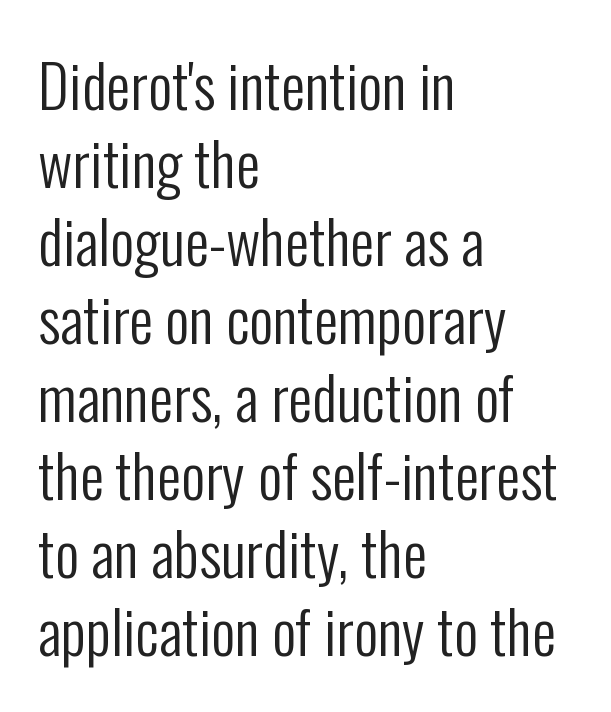
{"serif": "no", "italic": "no", "bold": "no", "weight": "regular", "width": "condensed", "stroke_contrast": "low", "x_height": "medium", "monospaced": "no", "underline": "no", "align": "left", "line_spacing": "normal", "line_spacing_ratio": 1.3, "letter_spacing": "normal", "letter_spacing_em": 0.0, "glyph_px": 60}
